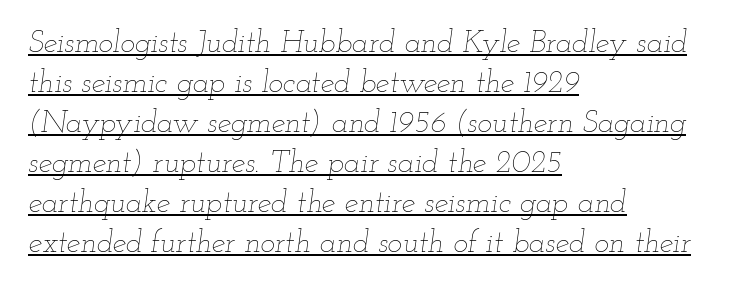
The image shows 31 px thin, wide type, italic (leaning right); set left-aligned, normal line spacing (1.29x), normal letter spacing, underlined; low stroke contrast and a small x-height.
